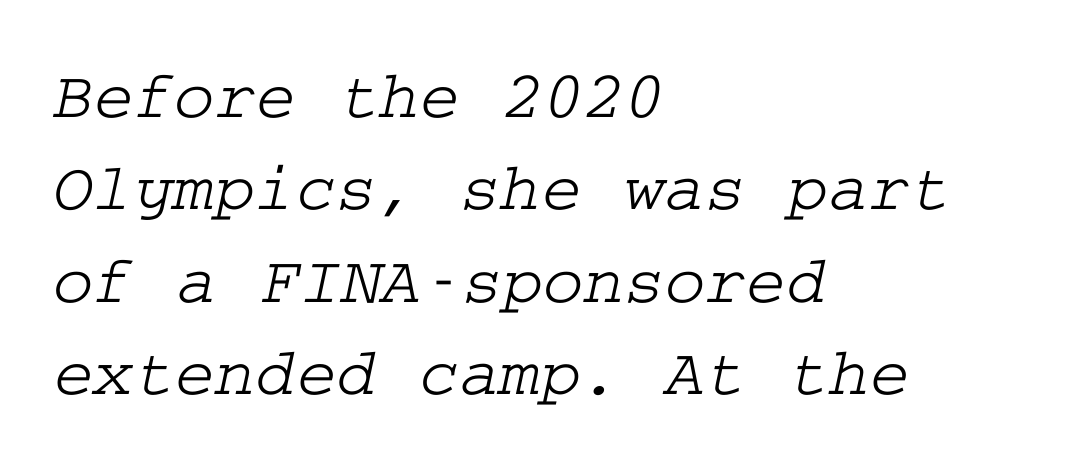
Compared with a centered layout, this one pins lines to the left instead. Letters rest on an invisible, unmarked baseline. The letters carry serifs — small finishing strokes at the ends of their stems. The horizontal fit of the characters is conventional and even. Interline gaps are of average width in this sample.
